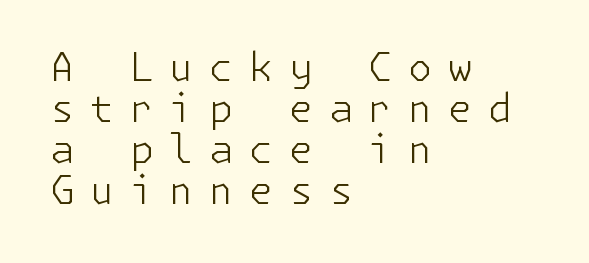
{"serif": "no", "italic": "no", "bold": "no", "weight": "light", "width": "normal", "stroke_contrast": "low", "x_height": "medium", "underline": "no", "align": "left", "line_spacing": "tight", "line_spacing_ratio": 1.05, "letter_spacing": "wide", "letter_spacing_em": 0.4, "glyph_px": 39}
